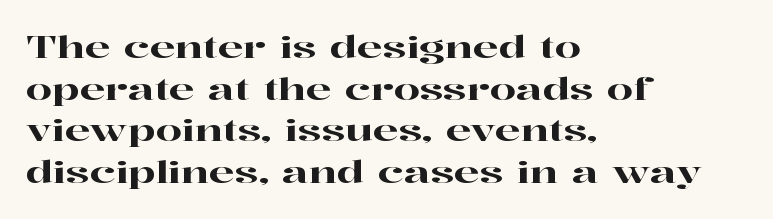
The image shows 30 px wide serif type, upright; set left-aligned, normal line spacing (1.39x), normal letter spacing, not underlined; high stroke contrast and a medium x-height.
